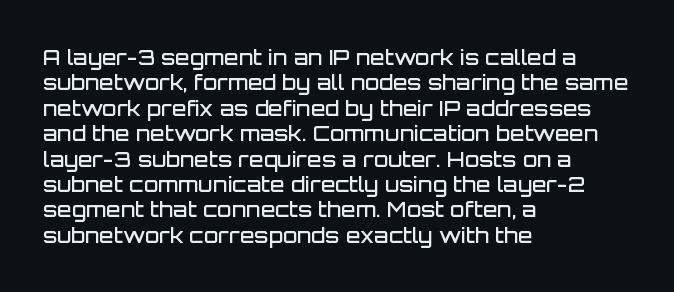
Q: Is the text bold? A: Semi-bold.
Q: Is the text italic (slanted)? A: No, it is upright.
Q: Is the text underlined? A: No.
Q: How is the paragraph aligned? A: Left-aligned.
Q: Is the spacing between letters normal or unusually wide? A: Normal.
